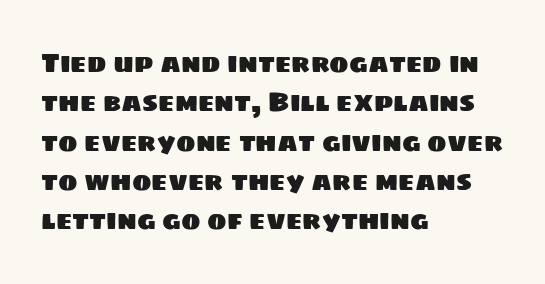
{"underline": "no", "align": "left", "line_spacing": "normal", "line_spacing_ratio": 1.51, "letter_spacing": "normal", "letter_spacing_em": 0.0, "glyph_px": 26}
